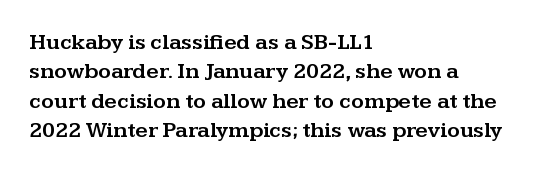
Reading down the block, your eye returns to a fixed left position each line. The type sits square on the baseline with zero lean. The space directly below the letters is spotless. Notice how descenders clear the ascenders below comfortably — that's standard leading. Each word holds together tightly as a unit, with standard inter-letter gaps.
